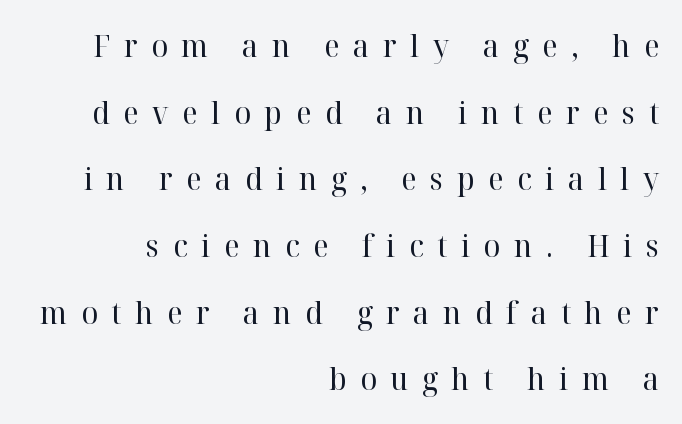
Q: Is the text bold? A: No.
Q: Is the text italic (slanted)? A: No, it is upright.
Q: Is the typeface a serif or a sans-serif typeface? A: Serif.
Q: Is the text underlined? A: No.
Q: How is the paragraph aligned? A: Right-aligned.
Q: Is the spacing between letters normal or unusually wide? A: Unusually wide.
Q: Is the spacing between lines tight, normal or loose? A: Loose.
Q: Width (condensed, normal, or wide)? A: Normal.
Q: Stroke contrast? A: High.
Q: x-height? A: Medium.
Q: Monospaced? A: No.
